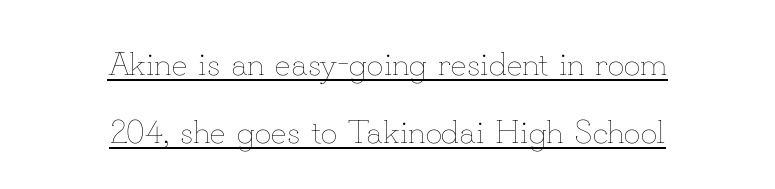
You can see a thin bar hugging the bottom of the glyphs. Leading is clearly above the norm, producing a sparse column. Ink coverage per letter is moderate at most. Does extra space separate the letters? No, they use regular spacing. Compared with a flush-left layout, this one balances lines on the center instead.
